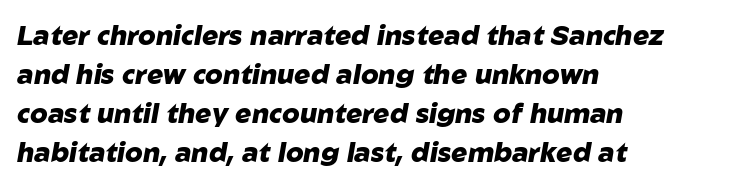
Q: Is the text bold? A: Yes.
Q: Is the text italic (slanted)? A: Yes, it leans right by about 10 degrees.
Q: Is the text underlined? A: No.
Q: How is the paragraph aligned? A: Left-aligned.
Q: Is the spacing between letters normal or unusually wide? A: Normal.
Q: Is the spacing between lines tight, normal or loose? A: Normal.
